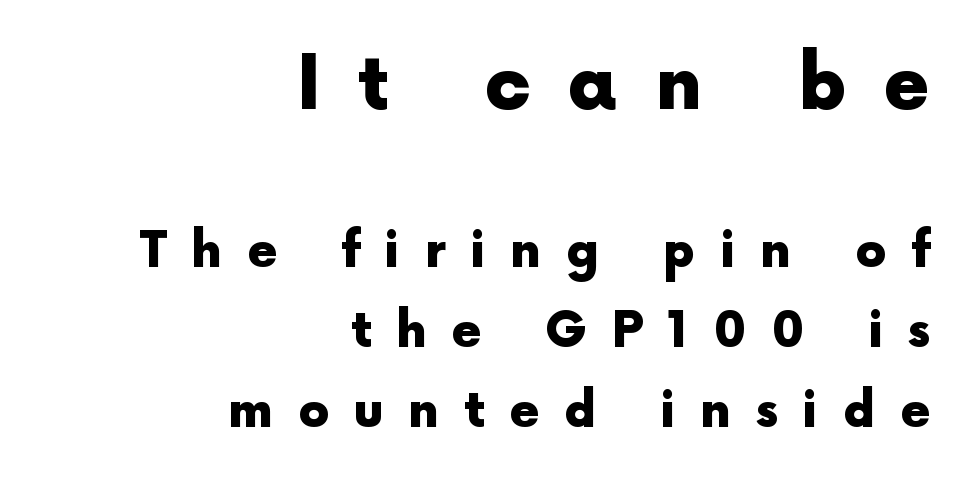
{"serif": "no", "italic": "no", "bold": "yes", "weight": "heavy", "width": "normal", "x_height": "medium", "monospaced": "no", "underline": "no", "align": "right", "line_spacing": "normal", "line_spacing_ratio": 1.63, "letter_spacing": "wide", "letter_spacing_em": 0.5, "larger_block": "first", "size_ratio": 1.51, "glyph_px": 74}
